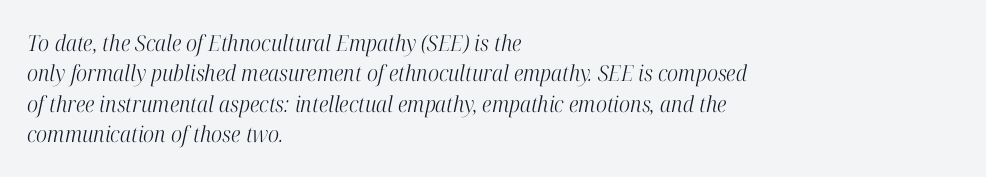
Q: Is the text bold? A: No.
Q: Is the text italic (slanted)? A: Yes, it leans right by about 12 degrees.
Q: Is the text underlined? A: No.
Q: How is the paragraph aligned? A: Left-aligned.
Q: Is the spacing between letters normal or unusually wide? A: Normal.
Q: Is the spacing between lines tight, normal or loose? A: Normal.
